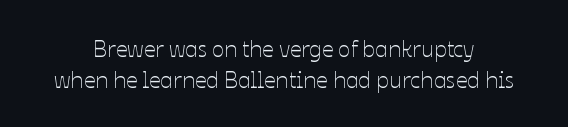
{"italic": "no", "bold": "no", "underline": "no", "line_spacing": "normal", "line_spacing_ratio": 1.35, "letter_spacing": "normal", "letter_spacing_em": 0.0, "glyph_px": 23}
